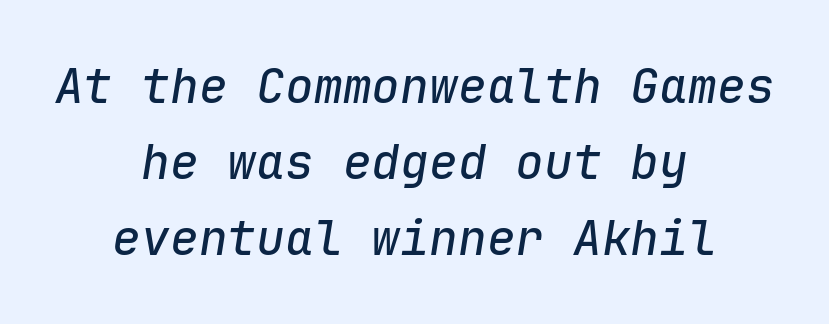
Q: Is the text italic (slanted)? A: Yes, it leans right by about 9 degrees.
Q: Is the text underlined? A: No.
Q: How is the paragraph aligned? A: Centered.
Q: Is the spacing between letters normal or unusually wide? A: Normal.
Q: Is the spacing between lines tight, normal or loose? A: Normal.
Q: Width (condensed, normal, or wide)? A: Normal.
Q: Stroke contrast? A: Low.
Q: x-height? A: Medium.
Q: Monospaced? A: Yes.
